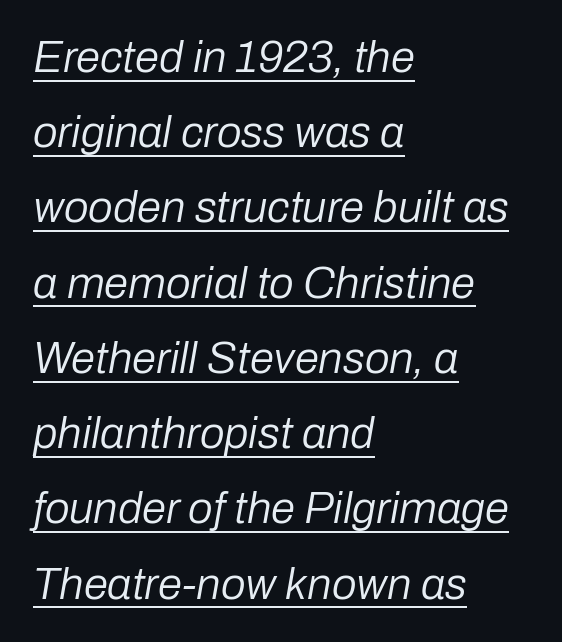
{"italic": "yes", "lean": "right", "slant_degrees": 10, "bold": "no", "weight": "regular", "width": "normal", "stroke_contrast": "low", "x_height": "medium", "monospaced": "no", "underline": "yes", "align": "left", "line_spacing_ratio": 1.71, "letter_spacing": "normal", "letter_spacing_em": 0.0, "glyph_px": 44}
